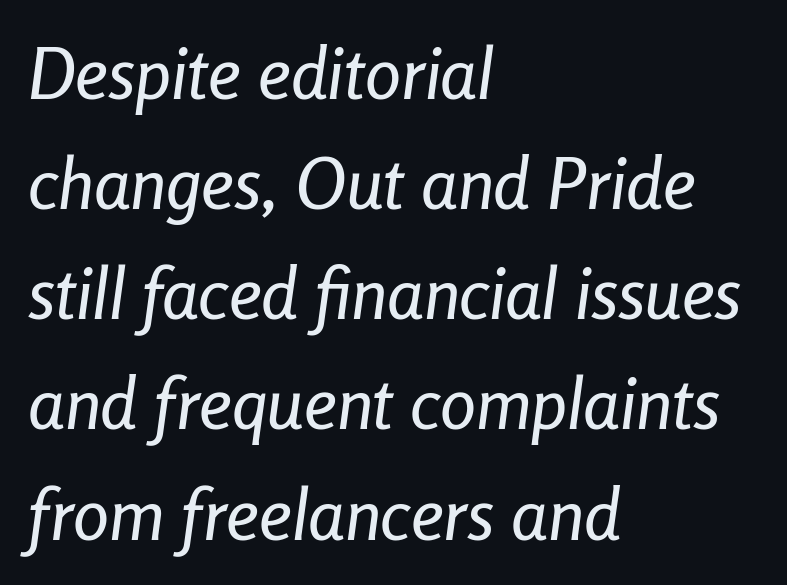
Q: Is the text italic (slanted)? A: Yes, it leans right by about 8 degrees.
Q: Is the text underlined? A: No.
Q: How is the paragraph aligned? A: Left-aligned.
Q: Is the spacing between letters normal or unusually wide? A: Normal.
Q: Is the spacing between lines tight, normal or loose? A: Normal.
Q: Width (condensed, normal, or wide)? A: Condensed.
Q: Stroke contrast? A: Low.
Q: x-height? A: Medium.
Q: Monospaced? A: No.
